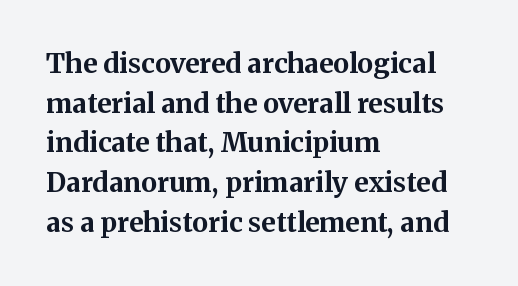
{"italic": "no", "bold": "yes", "underline": "no", "align": "left", "line_spacing": "normal", "line_spacing_ratio": 1.47, "letter_spacing": "normal", "letter_spacing_em": 0.0, "glyph_px": 27}
